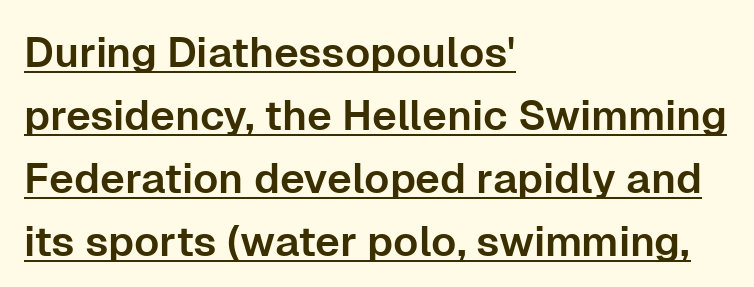
Does the copy run flush right? No — it runs flush left. The line-height multiplier appears to be the usual default. Here the designer chose a conventional face with non-uniform glyph widths. Standard letterfit; no display-style spreading of the glyphs. Font category for this specimen: sans-serif.
